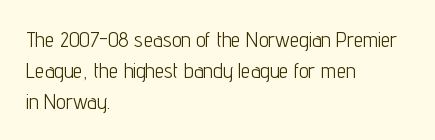
{"italic": "no", "bold": "no", "underline": "no", "align": "left", "line_spacing": "normal", "line_spacing_ratio": 1.47, "letter_spacing": "normal", "letter_spacing_em": 0.0, "glyph_px": 21}
